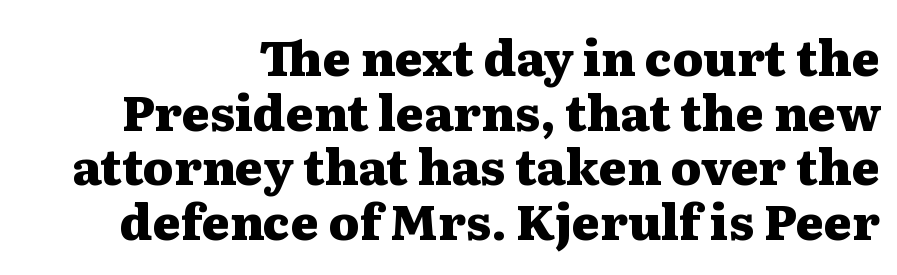
{"serif": "yes", "italic": "no", "bold": "yes", "weight": "heavy", "width": "wide", "stroke_contrast": "medium", "x_height": "medium", "monospaced": "no", "underline": "no", "align": "right", "line_spacing": "tight", "line_spacing_ratio": 1.14, "letter_spacing": "normal", "letter_spacing_em": 0.0, "glyph_px": 48}
